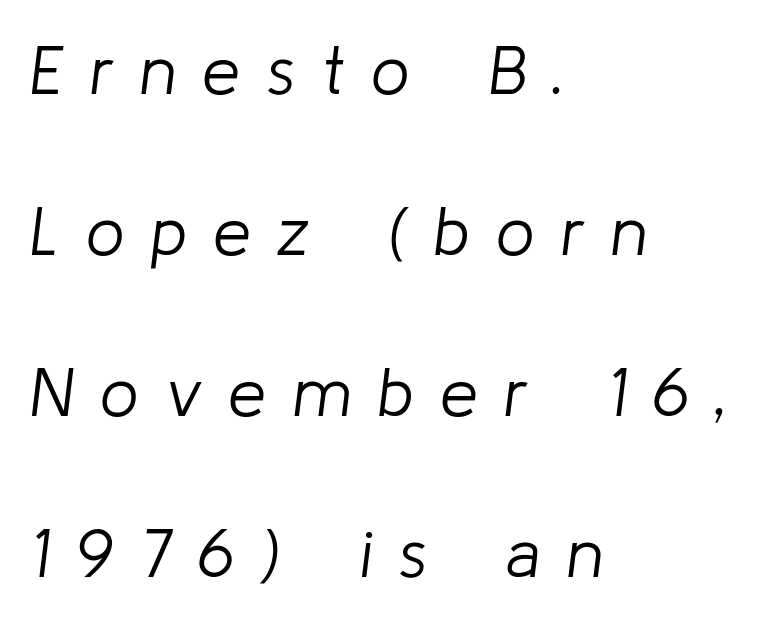
The image shows 68 px light type, italic (leaning right); set left-aligned, loose line spacing (2.37x), unusually wide letter spacing (+0.39 em), not underlined; low stroke contrast and a medium x-height.
